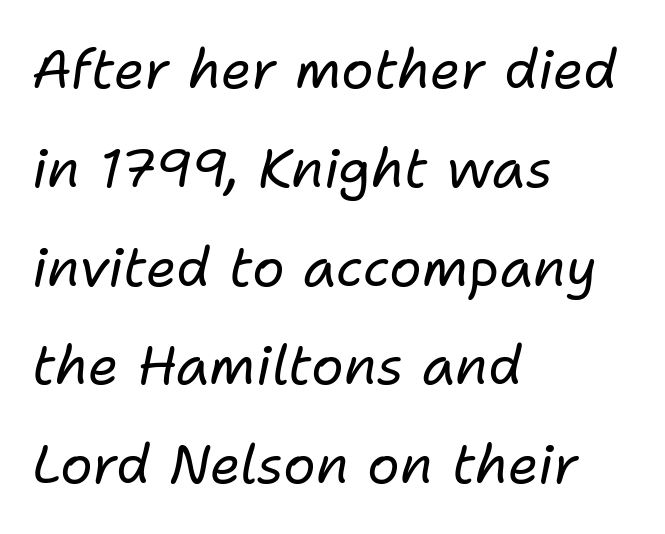
Q: Is the text bold? A: No.
Q: Is the text italic (slanted)? A: Yes, it leans right by about 11 degrees.
Q: Is the text underlined? A: No.
Q: How is the paragraph aligned? A: Left-aligned.
Q: Is the spacing between letters normal or unusually wide? A: Normal.
Q: Width (condensed, normal, or wide)? A: Normal.
Q: Stroke contrast? A: Low.
Q: x-height? A: Medium.
Q: Monospaced? A: No.
